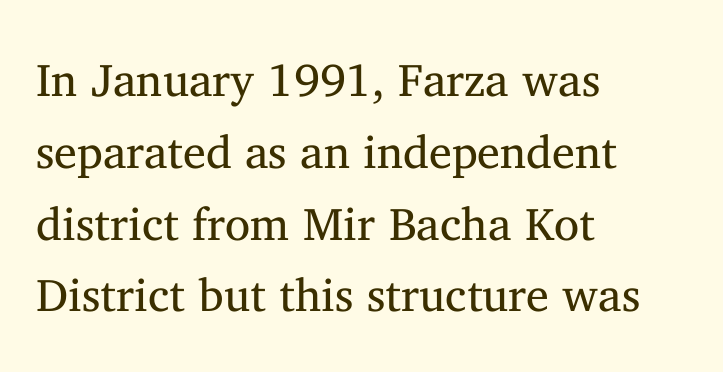
The letters carry serifs — small finishing strokes at the ends of their stems. Upright lettering throughout. In terms of letterspacing, this is plain default setting. The foot of each line stays bare and open. No chunkiness to these letters — they're not bold. A typesetter would call this proportional, since set widths differ per character.
